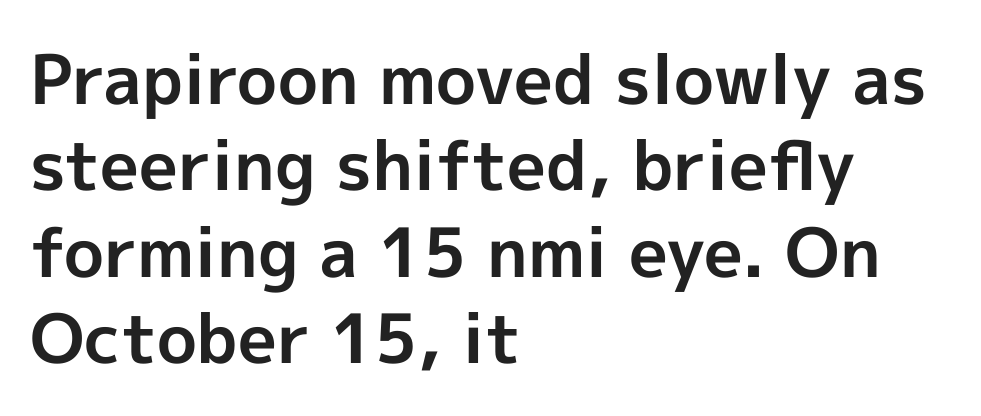
{"serif": "no", "italic": "no", "bold": "yes", "weight": "bold", "width": "normal", "x_height": "medium", "monospaced": "no", "underline": "no", "align": "left", "line_spacing": "normal", "line_spacing_ratio": 1.27, "letter_spacing": "normal", "letter_spacing_em": 0.0, "glyph_px": 68}
